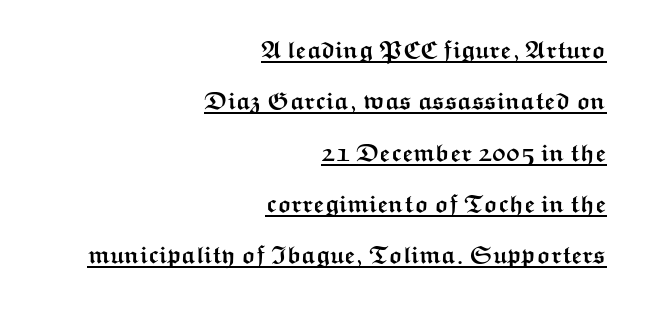
A flush-right, rag-left setting is used for this passage. Thick stems and heavy bowls — unmistakably bold. Notice how the stems are strictly vertical — no italics here. Each word holds together tightly as a unit, with standard inter-letter gaps. Vertically, the passage feels expansive, rows floating well apart. The lettering is marked with a stroke running underneath it.
